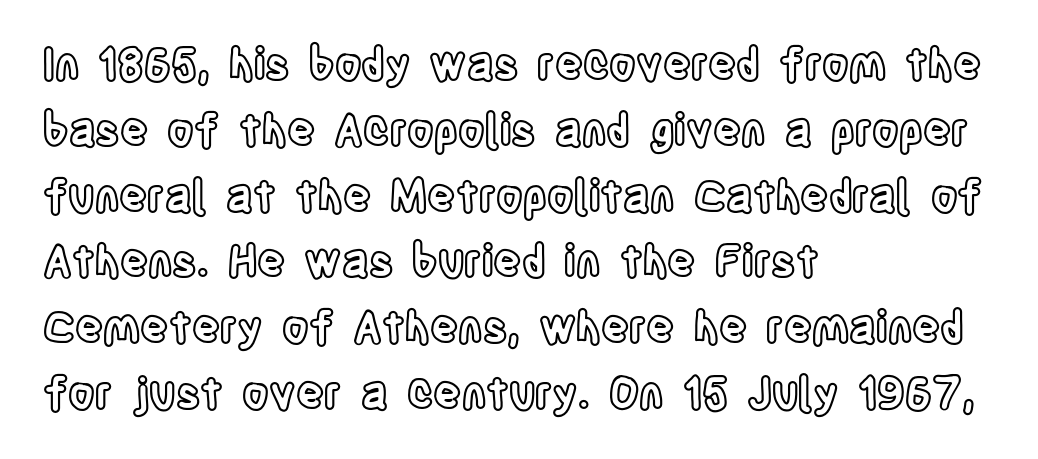
When letters stand straight like this, we call the style roman or upright. Standard letterfit; no display-style spreading of the glyphs. Here the designer chose a conventional face with non-uniform glyph widths. One-word summary of the alignment: left. The space between consecutive lines is moderate. The words here are not underlined.
